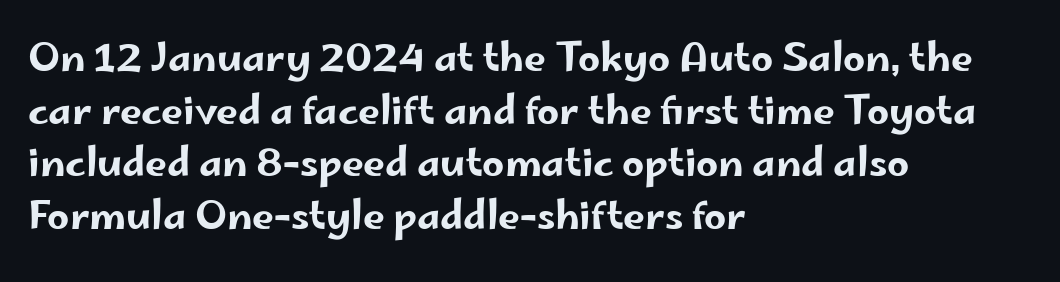
Tall strokes in this sample are plumb rather than angled. Leading matches the norm, producing a regular column. A typesetter would label this face a sans. Note the varied advance widths — an 'i' is clearly narrower than an 'm'. Horizontally, the lines are justified to the leading edge only. You could call the tracking neutral — neither tight nor loose.
